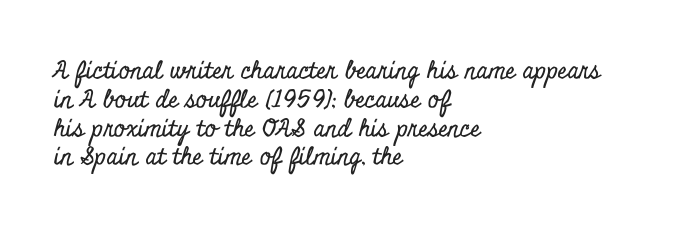
The image shows 24 px text type; set left-aligned, line spacing 1.2x, normal letter spacing, not underlined.
